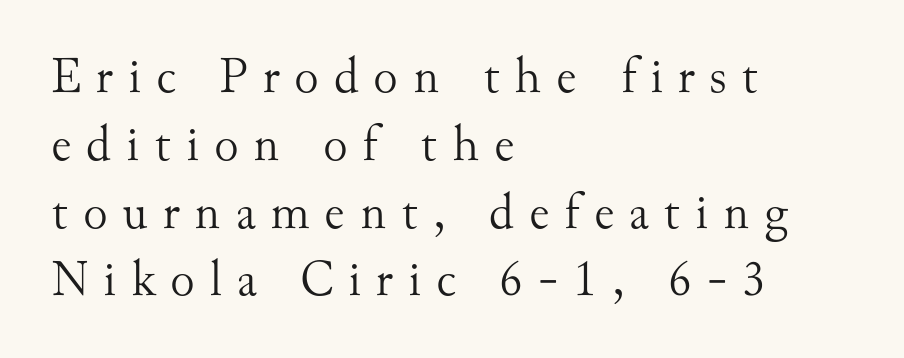
The image shows 51 px light serif type, upright; set left-aligned, normal line spacing (1.33x), unusually wide letter spacing (+0.29 em), not underlined; medium stroke contrast and a small x-height.
